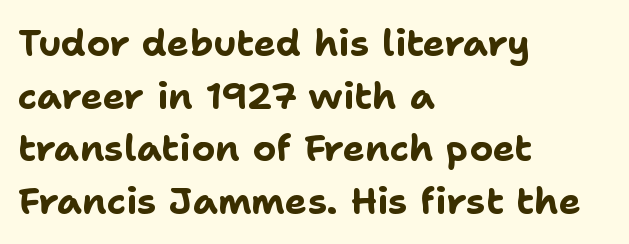
The image shows 37 px bold sans-serif type, upright; set left-aligned, normal line spacing (1.42x), normal letter spacing, not underlined; low stroke contrast and a medium x-height.
